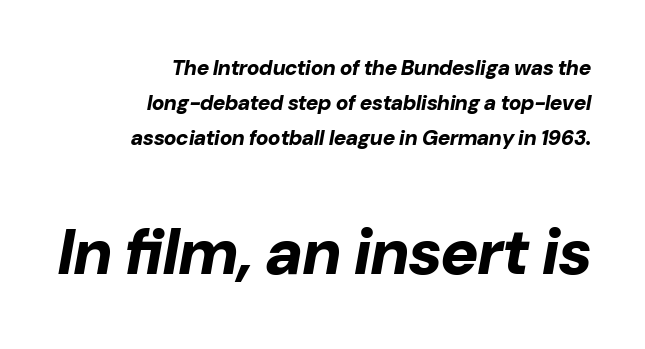
{"italic": "yes", "lean": "right", "slant_degrees": 10, "bold": "yes", "weight": "bold", "width": "normal", "stroke_contrast": "low", "x_height": "medium", "monospaced": "no", "underline": "no", "align": "right", "line_spacing": "normal", "line_spacing_ratio": 1.67, "letter_spacing": "normal", "letter_spacing_em": 0.0, "larger_block": "second", "size_ratio": 3.05, "glyph_px": 64}
